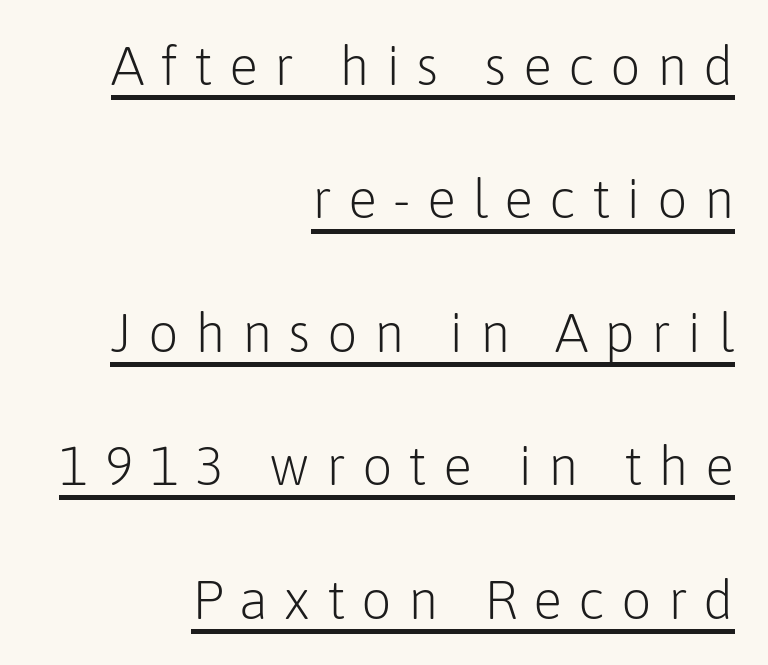
The image shows 54 px light sans-serif type, upright; set right-aligned, loose line spacing (2.47x), unusually wide letter spacing (+0.3 em), underlined; low stroke contrast and a medium x-height.
